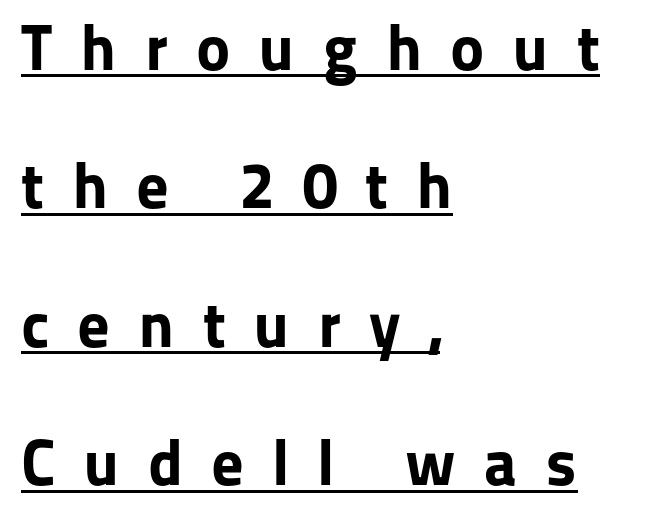
{"serif": "no", "italic": "no", "bold": "yes", "weight": "bold", "width": "normal", "stroke_contrast": "low", "x_height": "medium", "monospaced": "no", "underline": "yes", "align": "left", "line_spacing": "loose", "line_spacing_ratio": 2.13, "letter_spacing": "wide", "letter_spacing_em": 0.43, "glyph_px": 65}
